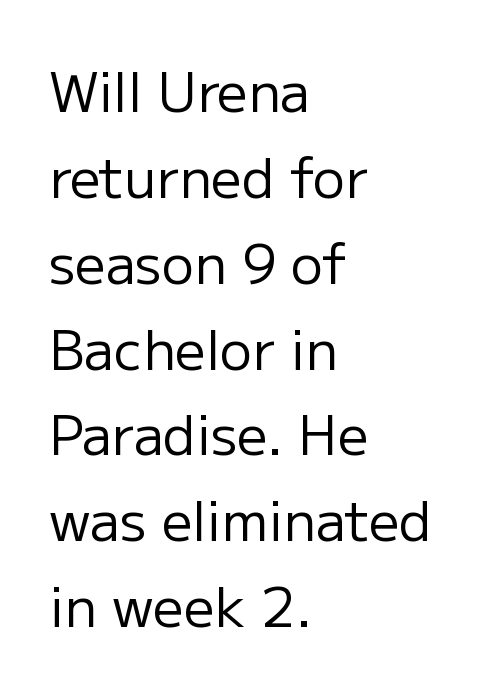
Compared with typical paragraphs, the rows here are spaced about the same. Every stem runs plumb, perpendicular to the baseline. In CSS terms this would be text-align: left. Weight: regular or lighter. Letter spacing: default.
